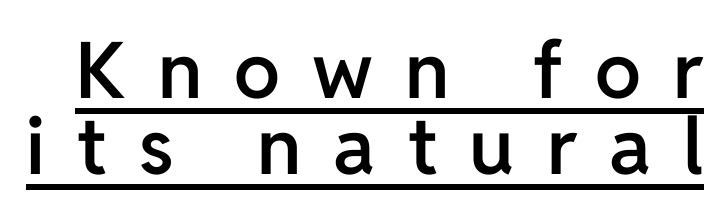
The image shows 78 px semibold sans-serif type, upright; set tight line spacing (0.98x), unusually wide letter spacing (+0.41 em), underlined; low stroke contrast and a medium x-height.
